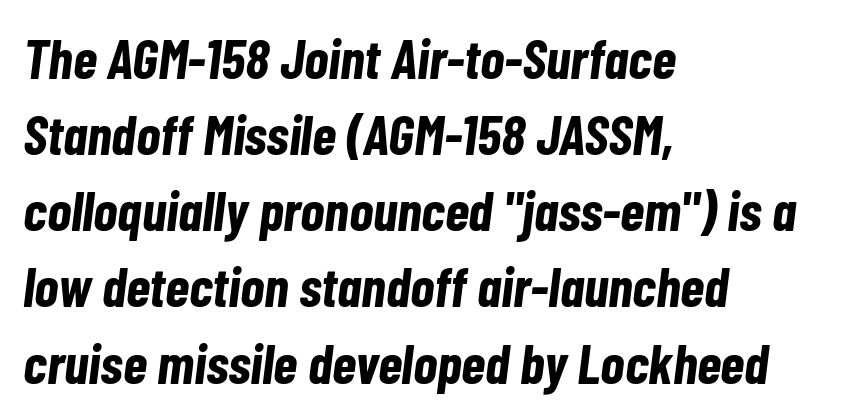
I'd describe the lettering as bold — thick and assertive. The space beneath each line is pristine and unruled. Leading matches the norm, producing a regular column. The letters sit at their default tracking, neither squeezed nor spread. This sample has the flowing, uneven cadence of proportional lettering.
